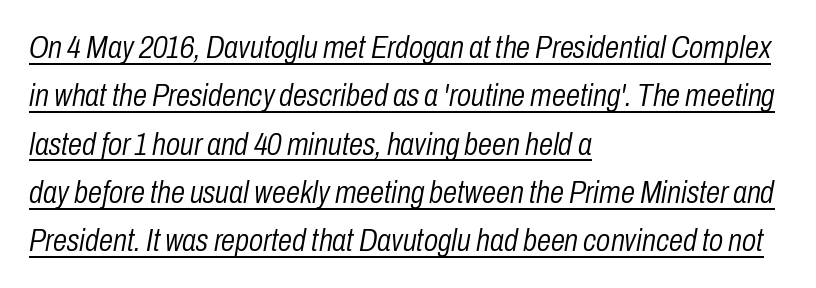
{"italic": "yes", "lean": "right", "slant_degrees": 10, "bold": "no", "weight": "light", "width": "condensed", "stroke_contrast": "low", "x_height": "medium", "monospaced": "no", "underline": "yes", "align": "left", "line_spacing": "normal", "line_spacing_ratio": 1.51, "letter_spacing": "normal", "letter_spacing_em": 0.0, "glyph_px": 32}
